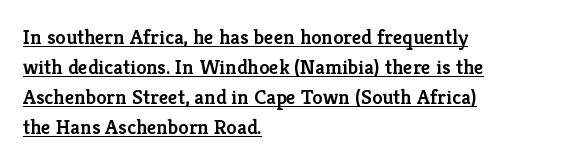
{"italic": "no", "bold": "semi", "underline": "yes", "align": "left", "line_spacing": "normal", "line_spacing_ratio": 1.43, "letter_spacing": "normal", "letter_spacing_em": 0.0, "glyph_px": 21}
